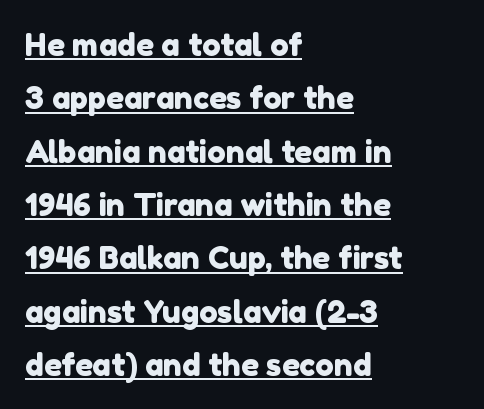
Q: Is the typeface a serif or a sans-serif typeface? A: Sans-serif.
Q: Is the text underlined? A: Yes.
Q: How is the paragraph aligned? A: Left-aligned.
Q: Is the spacing between letters normal or unusually wide? A: Normal.
Q: Width (condensed, normal, or wide)? A: Normal.
Q: x-height? A: Medium.
Q: Monospaced? A: No.
